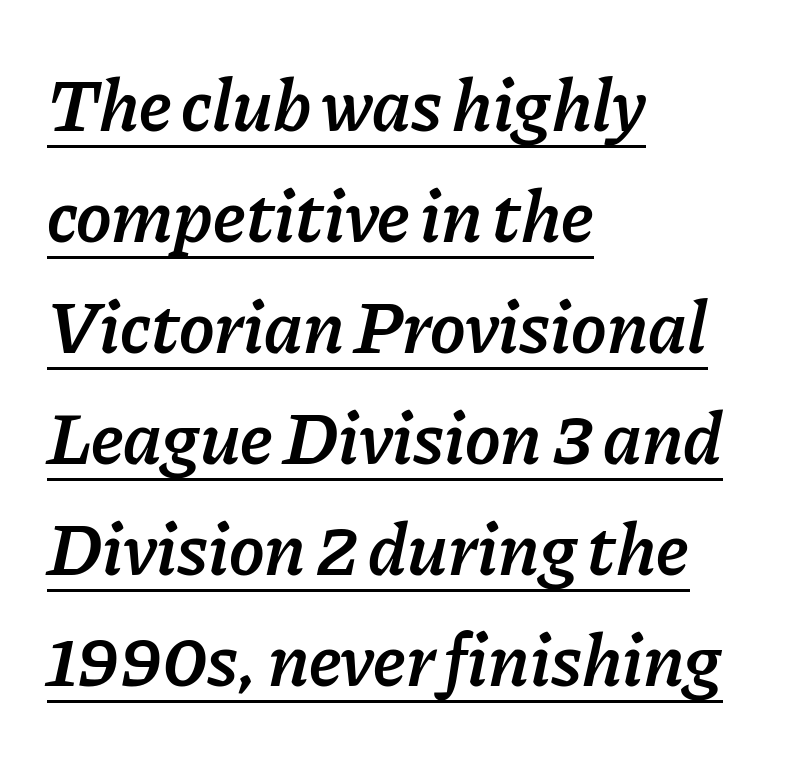
The lettering tilts uniformly, giving the passage an italic look. The face used here is rendered with its standard letterfit. The rendering uses a moderate line-height, typical for paragraphs. Think of a printed novel: that variable character pitch is what you see here. Somebody hit Ctrl+U on this one — the words are underlined. What weight is shown? A semibold, between regular and bold.
